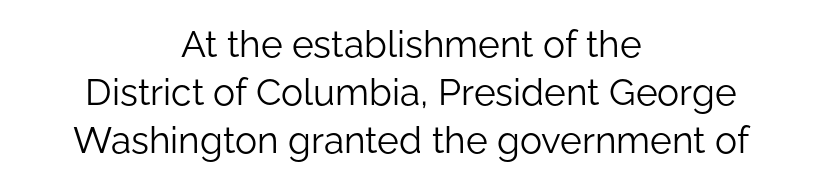
These lines are composed in type without serifs. The font is comparable to plain body text, perhaps lighter. Neither beginnings nor endings align; midpoints do. Any mark beneath the type? The region is blank. These lines were composed using upright roman letters.
